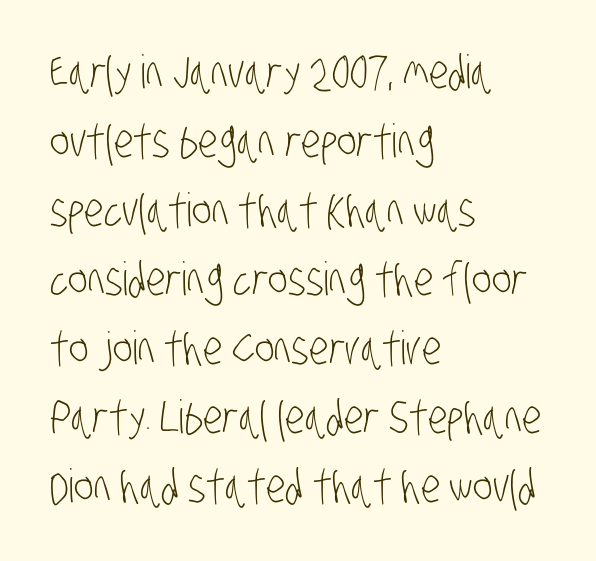
The letters sit at their default tracking, neither squeezed nor spread. If you measured baseline to baseline, you'd find a middling distance. This sample has the flowing, uneven cadence of proportional lettering. A typesetter would label this face a sans. The specimen omits any rule beneath the text block's lines. The paragraph has a hard left edge and a soft right edge.
